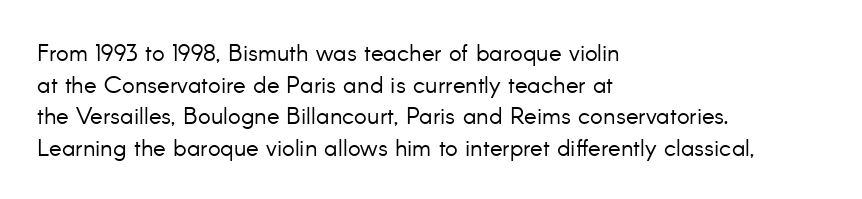
The image shows 24 px text type, upright; set left-aligned, normal line spacing (1.32x), normal letter spacing, not underlined.
